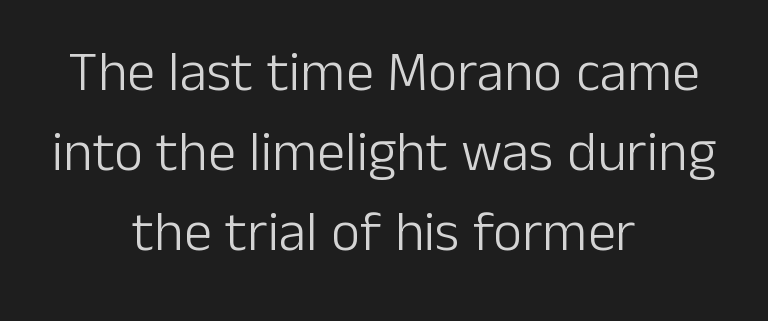
Q: Is the text bold? A: No.
Q: Is the text italic (slanted)? A: No, it is upright.
Q: Is the typeface a serif or a sans-serif typeface? A: Sans-serif.
Q: Is the text underlined? A: No.
Q: How is the paragraph aligned? A: Centered.
Q: Is the spacing between letters normal or unusually wide? A: Normal.
Q: Is the spacing between lines tight, normal or loose? A: Normal.
Q: Width (condensed, normal, or wide)? A: Normal.
Q: Stroke contrast? A: Low.
Q: x-height? A: Medium.
Q: Monospaced? A: No.
